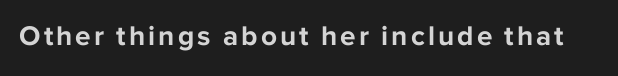
{"serif": "no", "italic": "no", "bold": "yes", "weight": "bold", "width": "normal", "stroke_contrast": "low", "x_height": "medium", "monospaced": "no", "underline": "no", "glyph_px": 28}
